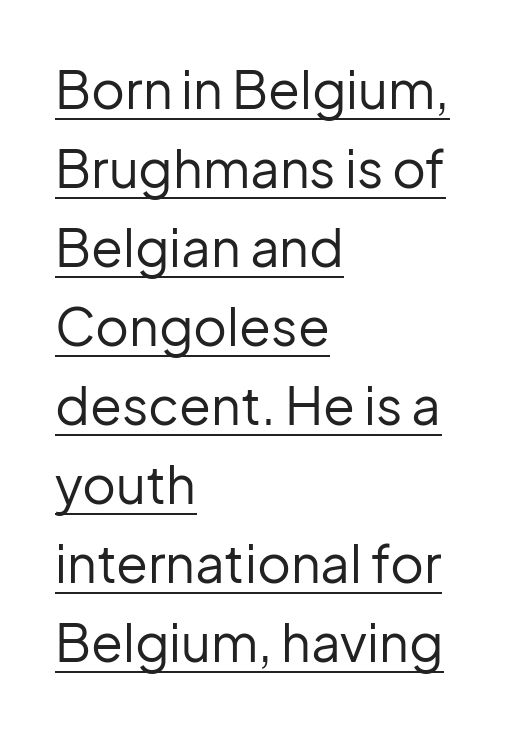
{"serif": "no", "italic": "no", "bold": "no", "weight": "regular", "width": "normal", "stroke_contrast": "low", "x_height": "medium", "monospaced": "no", "underline": "yes", "align": "left", "line_spacing": "normal", "line_spacing_ratio": 1.52, "letter_spacing": "normal", "letter_spacing_em": 0.0, "glyph_px": 52}
